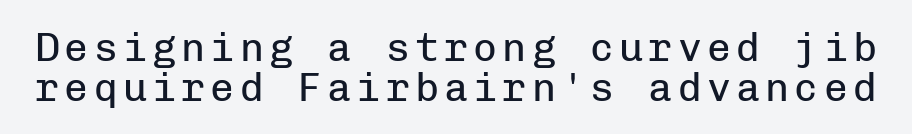
Q: Is the text bold? A: No.
Q: Is the text italic (slanted)? A: No, it is upright.
Q: Is the typeface a serif or a sans-serif typeface? A: Sans-serif.
Q: Is the text underlined? A: No.
Q: Is the spacing between lines tight, normal or loose? A: Tight.
Q: Width (condensed, normal, or wide)? A: Normal.
Q: Stroke contrast? A: Low.
Q: x-height? A: Medium.
Q: Monospaced? A: Yes.
